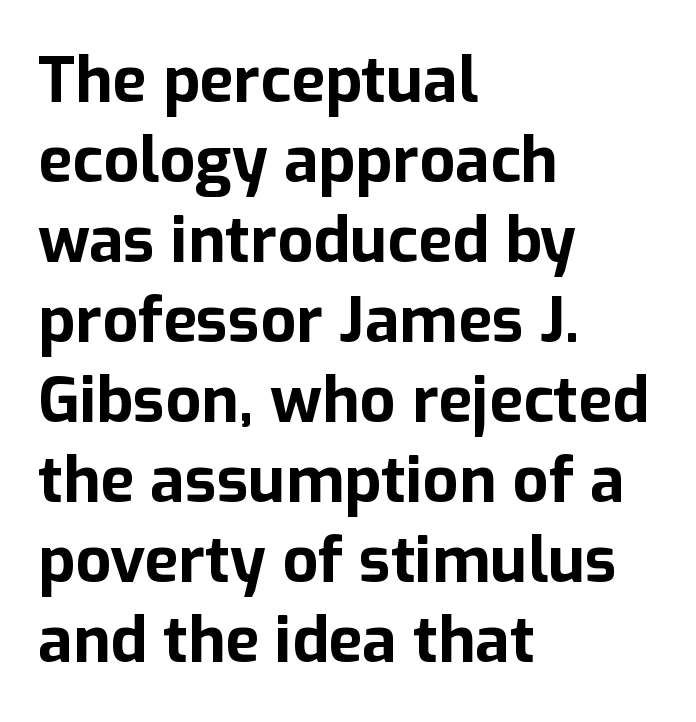
{"serif": "no", "italic": "no", "bold": "yes", "weight": "bold", "width": "normal", "stroke_contrast": "low", "x_height": "medium", "monospaced": "no", "underline": "no", "align": "left", "line_spacing": "normal", "line_spacing_ratio": 1.27, "letter_spacing": "normal", "letter_spacing_em": 0.0, "glyph_px": 63}
